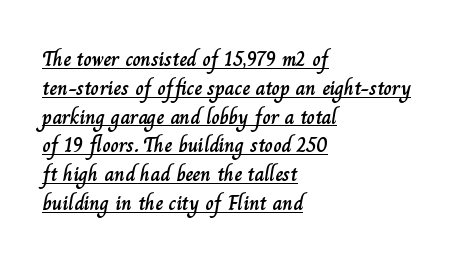
{"underline": "yes", "align": "left", "line_spacing": "normal", "line_spacing_ratio": 1.37, "letter_spacing": "normal", "letter_spacing_em": 0.0, "glyph_px": 21}
